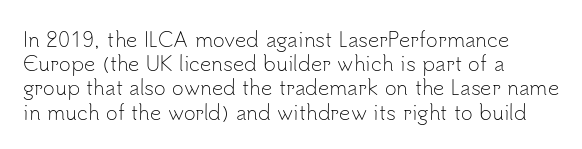
Tall strokes in this sample are plumb rather than angled. Decoration check: the copy has no underline. Words appear dense and cohesive because spacing is normal. The typesetter chose a ragged-right arrangement here.
